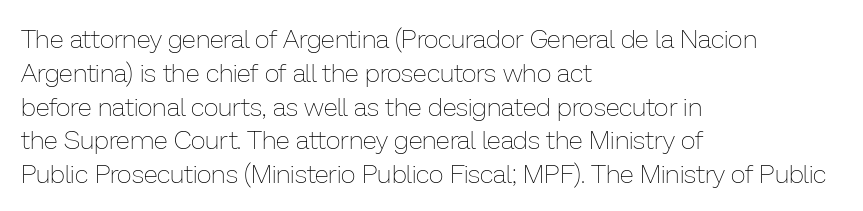
The image shows 26 px text type, upright; set left-aligned, normal line spacing (1.3x), normal letter spacing, not underlined.
